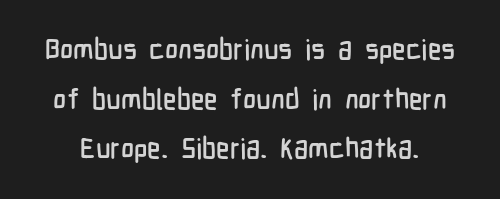
{"serif": "no", "italic": "no", "width": "condensed", "stroke_contrast": "low", "x_height": "medium", "monospaced": "no", "underline": "no", "line_spacing_ratio": 1.77, "letter_spacing": "normal", "letter_spacing_em": 0.0, "glyph_px": 28}
